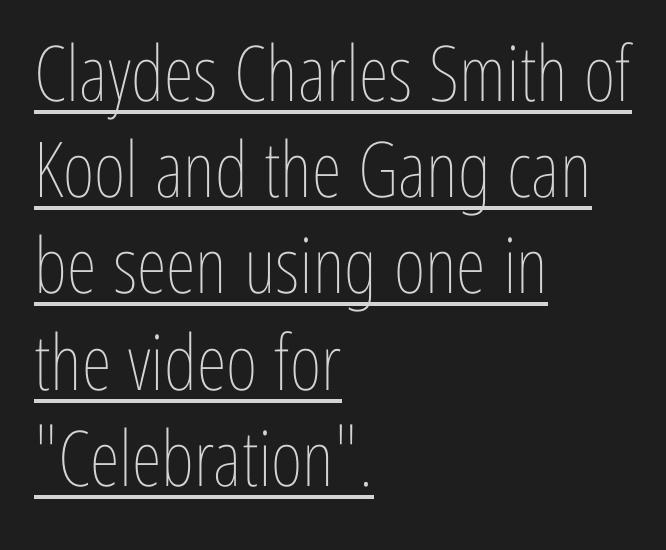
{"italic": "no", "bold": "no", "weight": "thin", "width": "condensed", "stroke_contrast": "low", "x_height": "medium", "monospaced": "no", "underline": "yes", "align": "left", "line_spacing": "normal", "line_spacing_ratio": 1.25, "letter_spacing": "normal", "letter_spacing_em": 0.0, "glyph_px": 77}
